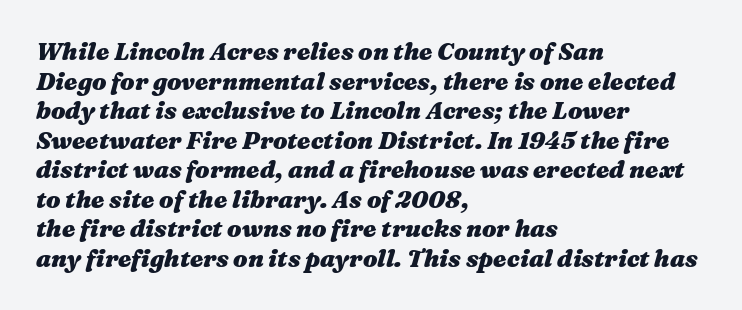
Q: Is the text bold? A: Yes.
Q: Is the text italic (slanted)? A: Yes, it leans right by about 16 degrees.
Q: Is the text underlined? A: No.
Q: How is the paragraph aligned? A: Left-aligned.
Q: Is the spacing between letters normal or unusually wide? A: Normal.
